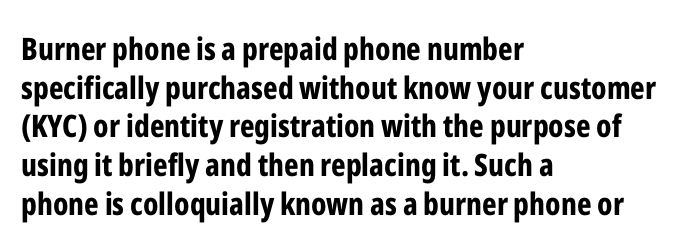
{"serif": "no", "italic": "no", "bold": "yes", "weight": "bold", "width": "condensed", "stroke_contrast": "low", "x_height": "medium", "monospaced": "no", "underline": "no", "align": "left", "line_spacing": "normal", "line_spacing_ratio": 1.25, "letter_spacing": "normal", "letter_spacing_em": 0.0, "glyph_px": 31}
